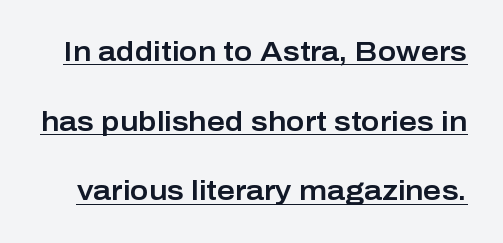
{"serif": "no", "italic": "no", "width": "normal", "stroke_contrast": "low", "x_height": "medium", "monospaced": "no", "underline": "yes", "line_spacing": "loose", "line_spacing_ratio": 2.49, "letter_spacing": "normal", "letter_spacing_em": 0.0, "glyph_px": 28}
